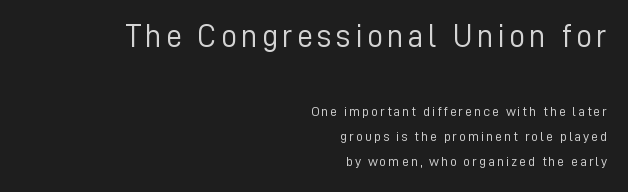
Q: Is the text bold? A: No.
Q: Is the text italic (slanted)? A: No, it is upright.
Q: Is the typeface a serif or a sans-serif typeface? A: Sans-serif.
Q: Is the text underlined? A: No.
Q: How is the paragraph aligned? A: Right-aligned.
Q: Which block of text is set in a larger size, the first (top) or the second (bottom)? A: The first (top) one.
Q: Width (condensed, normal, or wide)? A: Normal.
Q: Stroke contrast? A: Low.
Q: x-height? A: Medium.
Q: Monospaced? A: No.
